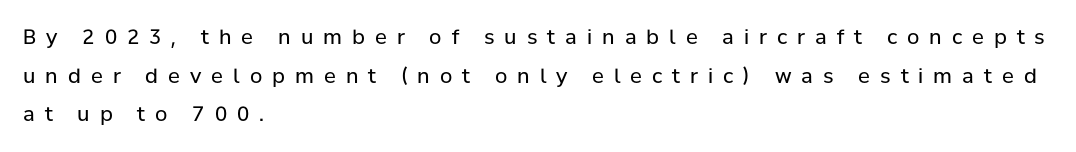
A great deal of white space separates one row of letters from the next. Has an underline been added? It has not. The typesetting does not lean heavy: it is not bold. The setting favours the left margin, as ordinary paragraphs usually do. The specimen reads as upright at a glance.
